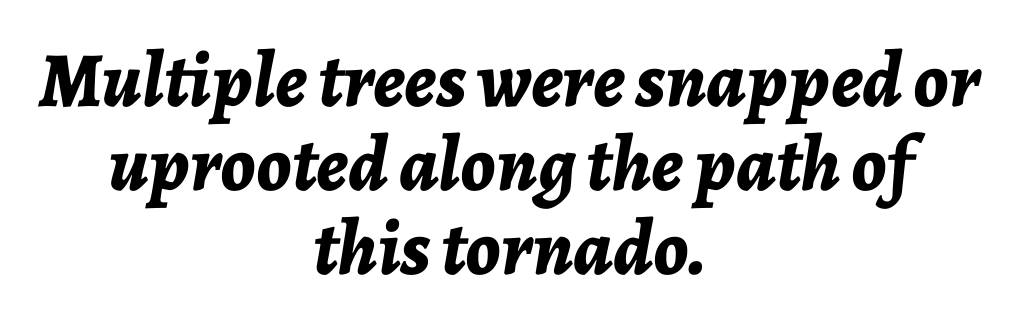
Q: Is the text bold? A: Yes.
Q: Is the text italic (slanted)? A: Yes, it leans right by about 7 degrees.
Q: Is the text underlined? A: No.
Q: How is the paragraph aligned? A: Centered.
Q: Is the spacing between letters normal or unusually wide? A: Normal.
Q: Is the spacing between lines tight, normal or loose? A: Tight.
Q: Width (condensed, normal, or wide)? A: Normal.
Q: Stroke contrast? A: Low.
Q: x-height? A: Medium.
Q: Monospaced? A: No.
